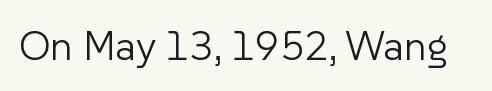
I'd call this a sans setting — the letters go barefoot. The zone under the glyphs is completely vacant. No chunkiness to these letters — they're not bold. The rendering uses natural spacing where letterforms have individual widths. You can tell it's not italic because the verticals are truly vertical. Tracking value appears to be zero — textbook default spacing.
